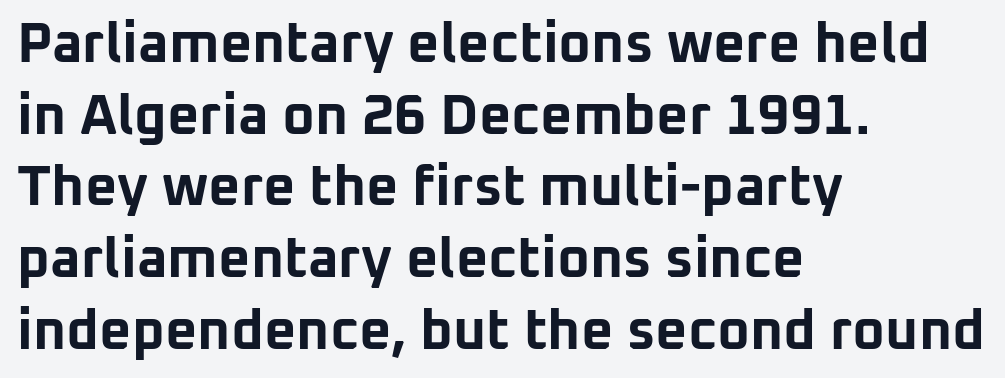
The image shows 56 px bold sans-serif type, upright; set left-aligned, normal line spacing (1.28x), normal letter spacing, not underlined; low stroke contrast and a medium x-height.
